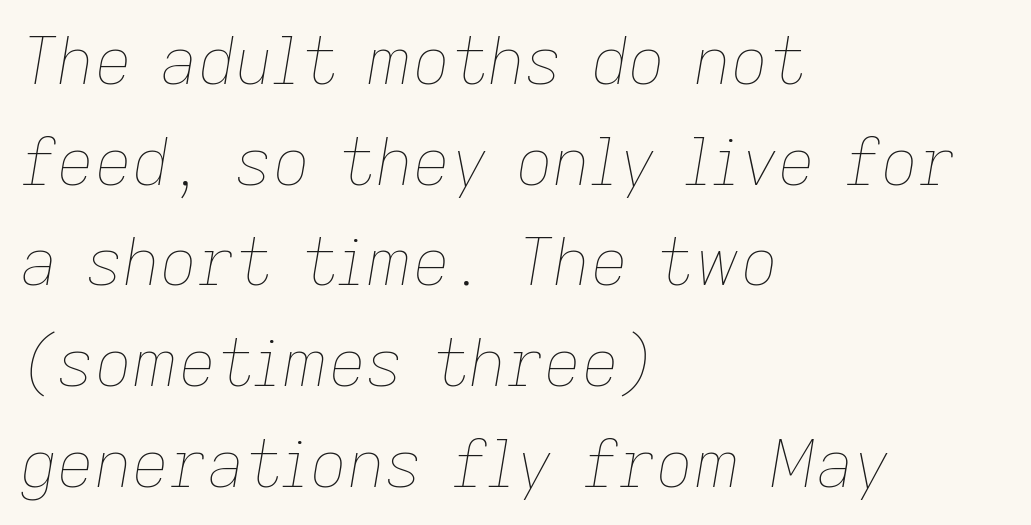
Is there much room between lines? A standard amount, neither cramped nor airy. Visually the block forms a straight wall on the left and a jagged coastline on the right. Weight: in the light-to-regular range. Honestly, the letter spacing is just normal — you wouldn't notice it. Each letter keeps its own natural width here, so spacing adapts to shape. Check the space under the baseline: it is left empty.
